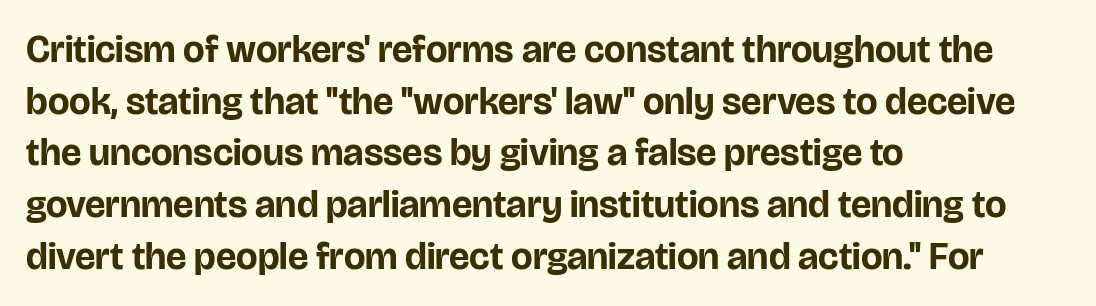
{"serif": "no", "italic": "no", "bold": "yes", "weight": "bold", "width": "normal", "stroke_contrast": "low", "x_height": "large", "monospaced": "no", "underline": "no", "align": "left", "line_spacing": "normal", "line_spacing_ratio": 1.36, "letter_spacing": "normal", "letter_spacing_em": 0.0, "glyph_px": 38}
